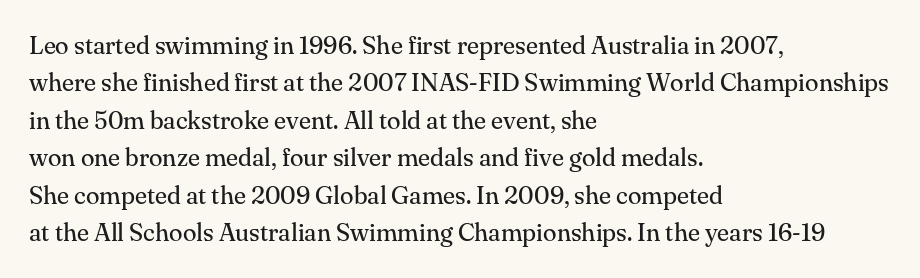
Q: Is the text bold? A: No.
Q: Is the text italic (slanted)? A: No, it is upright.
Q: Is the text underlined? A: No.
Q: How is the paragraph aligned? A: Left-aligned.
Q: Is the spacing between letters normal or unusually wide? A: Normal.
Q: Is the spacing between lines tight, normal or loose? A: Normal.
